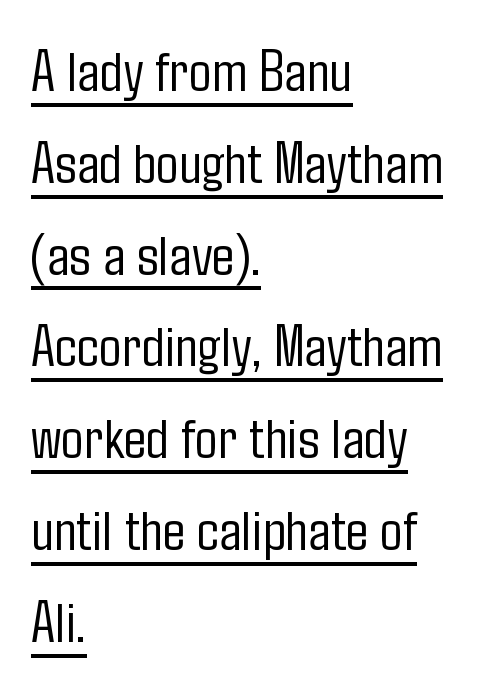
Q: Is the text bold? A: No.
Q: Is the text italic (slanted)? A: No, it is upright.
Q: Is the typeface a serif or a sans-serif typeface? A: Sans-serif.
Q: Is the text underlined? A: Yes.
Q: How is the paragraph aligned? A: Left-aligned.
Q: Is the spacing between letters normal or unusually wide? A: Normal.
Q: Is the spacing between lines tight, normal or loose? A: Normal.
Q: Width (condensed, normal, or wide)? A: Condensed.
Q: Stroke contrast? A: Low.
Q: x-height? A: Medium.
Q: Monospaced? A: No.
